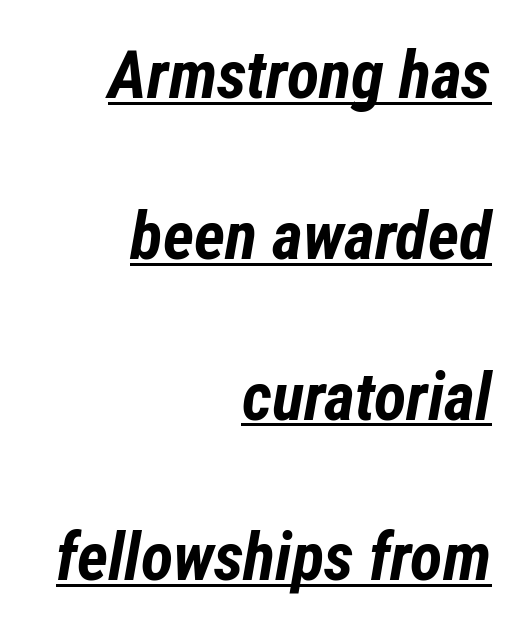
Q: Is the text bold? A: Yes.
Q: Is the text italic (slanted)? A: Yes, it leans right by about 12 degrees.
Q: Is the text underlined? A: Yes.
Q: How is the paragraph aligned? A: Right-aligned.
Q: Is the spacing between letters normal or unusually wide? A: Normal.
Q: Is the spacing between lines tight, normal or loose? A: Loose.
Q: Width (condensed, normal, or wide)? A: Condensed.
Q: Stroke contrast? A: Low.
Q: x-height? A: Medium.
Q: Monospaced? A: No.
